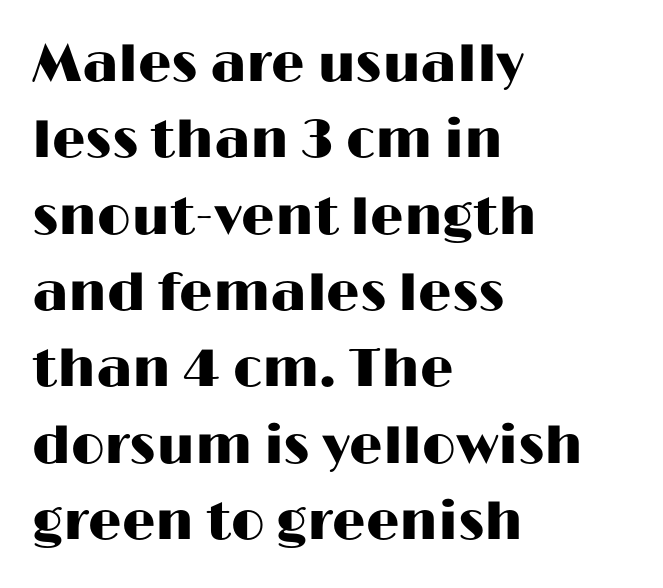
The image shows 53 px wide sans-serif type, upright; set left-aligned, normal line spacing (1.44x), normal letter spacing, not underlined; high stroke contrast and a medium x-height.
